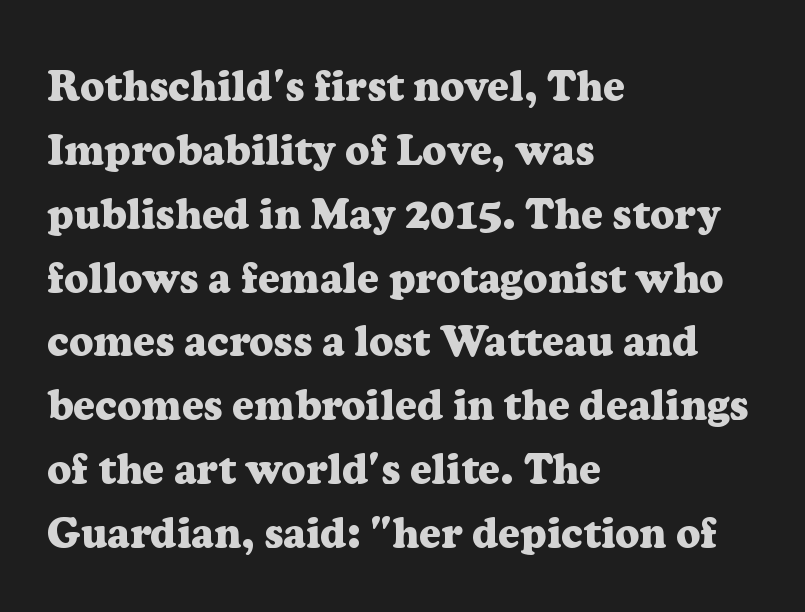
The image shows 42 px heavy serif type, upright; set left-aligned, normal line spacing (1.52x), normal letter spacing, not underlined; low stroke contrast and a medium x-height.
